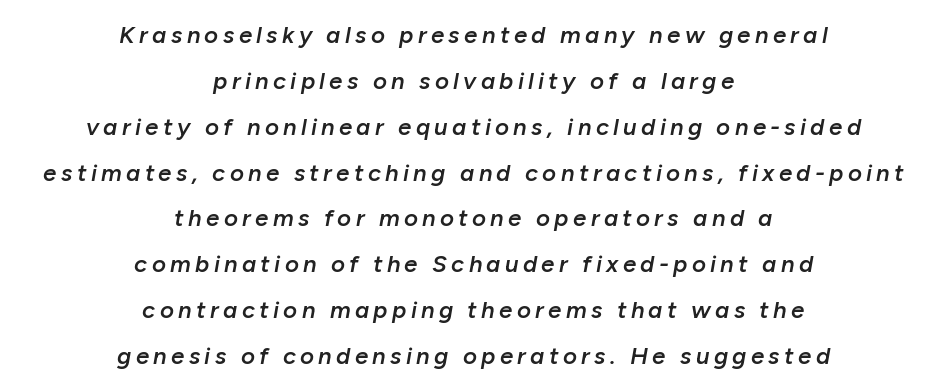
The image shows 24 px text type, italic (leaning right); set centered, loose line spacing (1.91x), not underlined.
